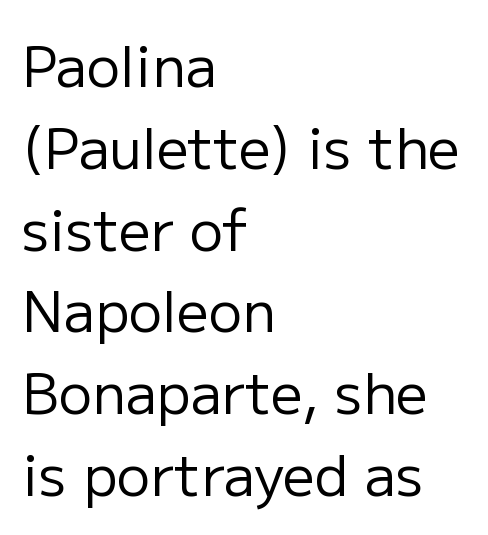
{"serif": "no", "italic": "no", "bold": "no", "weight": "regular", "width": "normal", "stroke_contrast": "low", "x_height": "medium", "monospaced": "no", "underline": "no", "align": "left", "line_spacing": "normal", "line_spacing_ratio": 1.46, "letter_spacing": "normal", "letter_spacing_em": 0.0, "glyph_px": 56}
